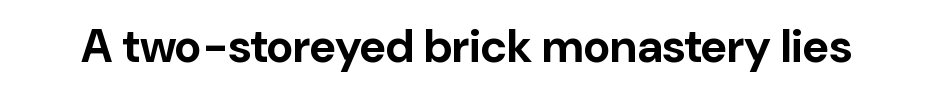
{"serif": "no", "italic": "no", "bold": "yes", "weight": "bold", "width": "normal", "stroke_contrast": "low", "x_height": "medium", "monospaced": "no", "underline": "no", "letter_spacing": "normal", "letter_spacing_em": 0.0, "glyph_px": 46}
